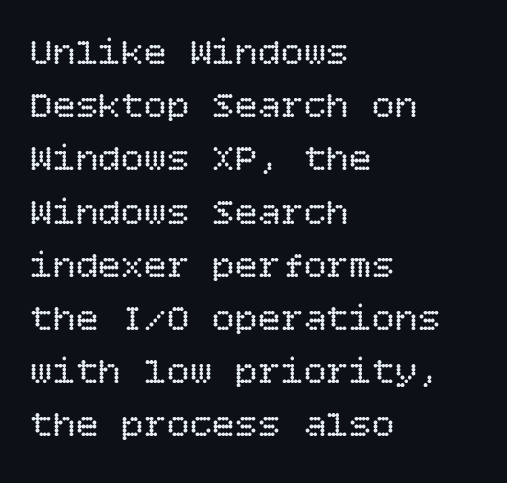
A classic flush-left, rag-right setting is used for this passage. Is there much room between lines? A standard amount, neither cramped nor airy. Heaviness? Minimal to ordinary, like unemphasized prose. Style check: upright.
